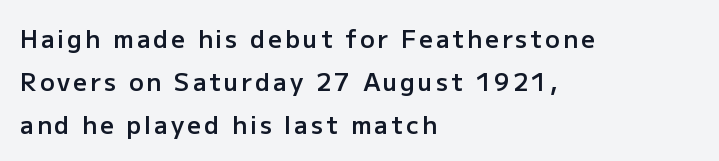
Notice the strokes are somewhat thickened but not fully heavy: this is a semibold. Beneath every word, the page is bare. A roman cut, with each character standing at attention. The passage is arranged the way most books set body copy — flush left.
